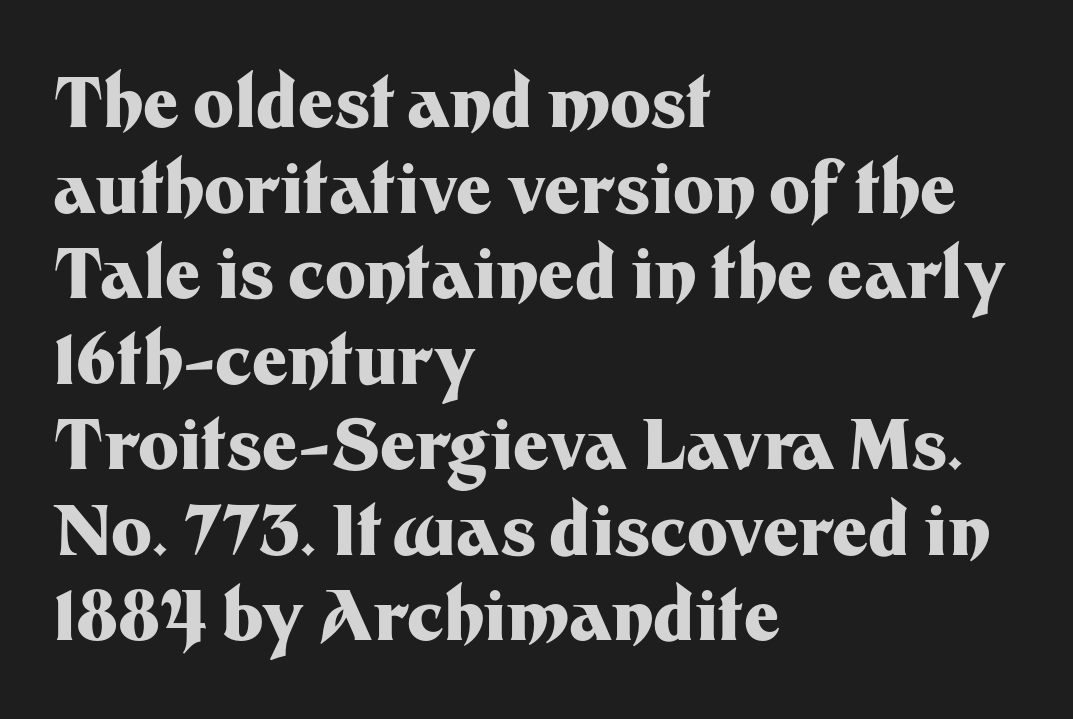
{"serif": "no", "italic": "no", "bold": "yes", "weight": "heavy", "width": "normal", "stroke_contrast": "medium", "x_height": "medium", "monospaced": "no", "underline": "no", "align": "left", "line_spacing_ratio": 1.24, "letter_spacing": "normal", "letter_spacing_em": 0.0, "glyph_px": 69}
